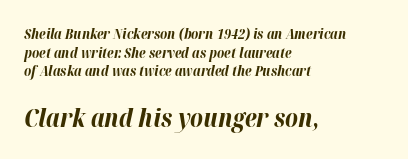
A bare baseline throughout the passage. If you squint, the bottom block still reads clearly — it's the larger of the two. These lines carry a lot of weight — the face is fully bold. This rendering leaves character spacing at its baseline value.
